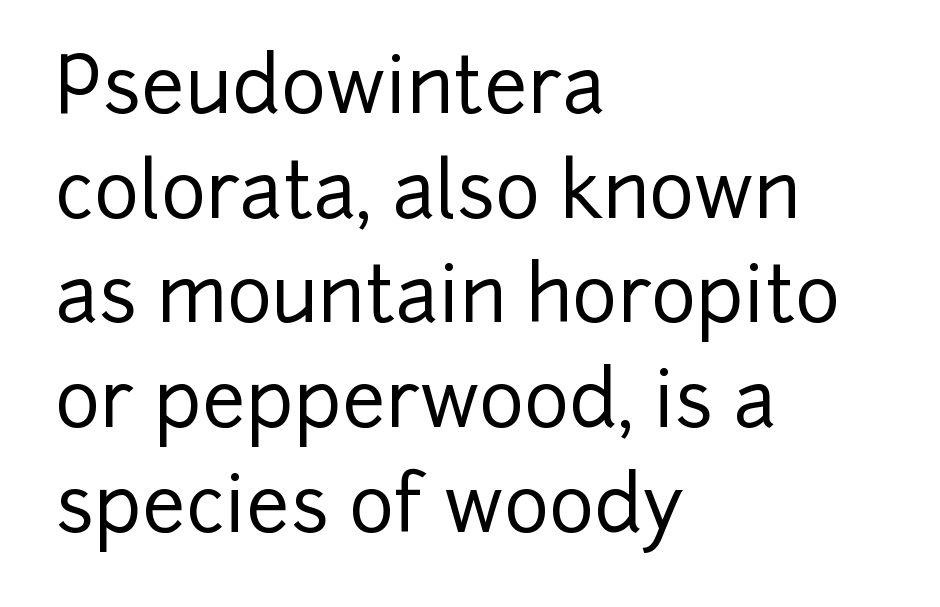
The image shows 77 px sans-serif type, upright; set left-aligned, normal line spacing (1.36x), normal letter spacing, not underlined; low stroke contrast and a medium x-height.
